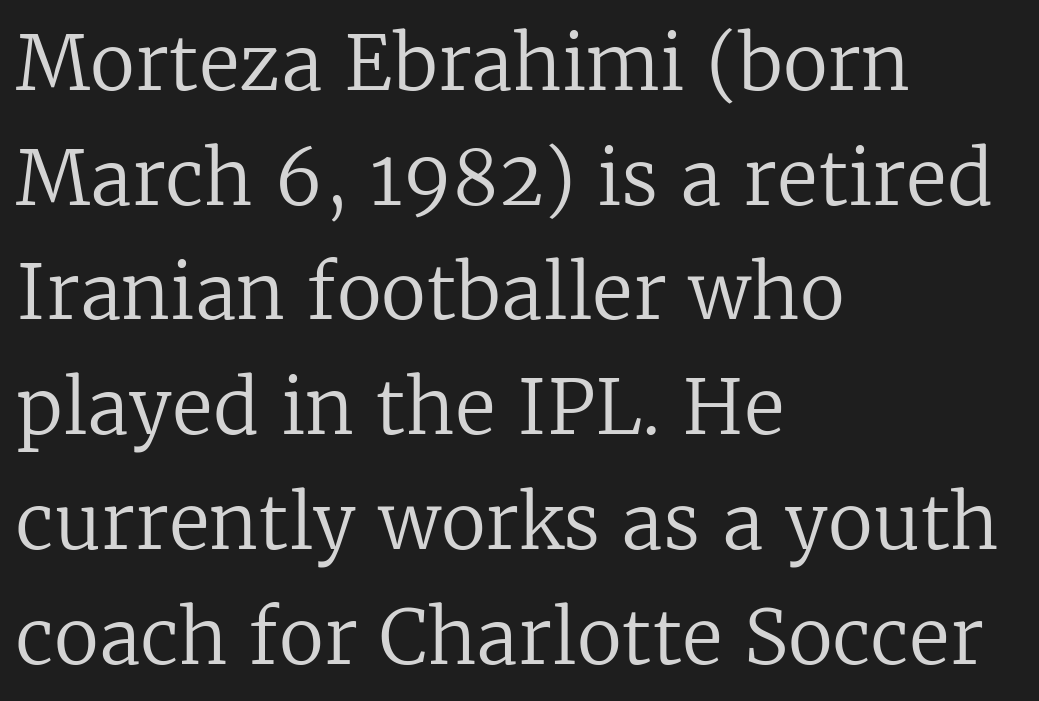
{"serif": "yes", "italic": "no", "bold": "no", "weight": "regular", "width": "normal", "stroke_contrast": "low", "x_height": "medium", "monospaced": "no", "underline": "no", "align": "left", "line_spacing": "normal", "line_spacing_ratio": 1.53, "letter_spacing": "normal", "letter_spacing_em": 0.0, "glyph_px": 75}
